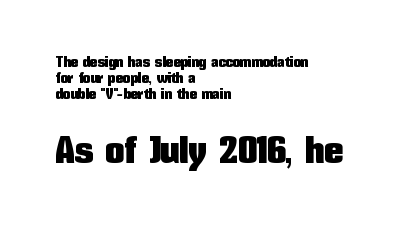
Q: Is the text italic (slanted)? A: No, it is upright.
Q: Is the typeface a serif or a sans-serif typeface? A: Sans-serif.
Q: Is the text underlined? A: No.
Q: How is the paragraph aligned? A: Left-aligned.
Q: Is the spacing between letters normal or unusually wide? A: Normal.
Q: Is the spacing between lines tight, normal or loose? A: Tight.
Q: Which block of text is set in a larger size, the first (top) or the second (bottom)? A: The second (bottom) one.
Q: Width (condensed, normal, or wide)? A: Condensed.
Q: Stroke contrast? A: Low.
Q: x-height? A: Medium.
Q: Monospaced? A: No.
